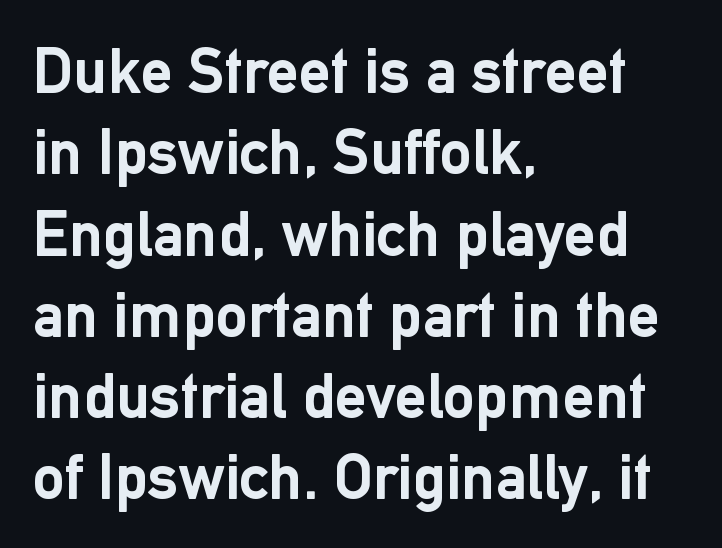
Default kerning and tracking; the words read as compact shapes. Glance below the letters and you will spot only blank space. These lines were composed using upright roman letters. Font category for this specimen: sans-serif.
